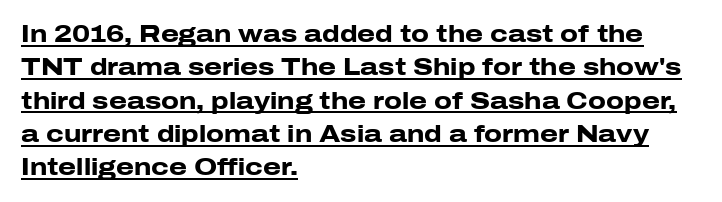
Q: Is the text bold? A: Yes.
Q: Is the text italic (slanted)? A: No, it is upright.
Q: Is the text underlined? A: Yes.
Q: How is the paragraph aligned? A: Left-aligned.
Q: Is the spacing between letters normal or unusually wide? A: Normal.
Q: Is the spacing between lines tight, normal or loose? A: Normal.
